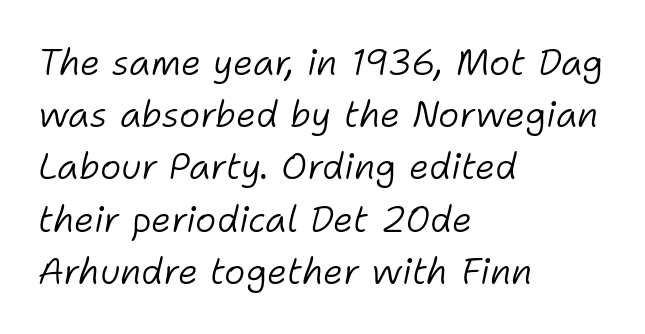
The passage shown has conventional tracking throughout. The foot of each line stays bare and open. Weight: in the light-to-regular range. Note the varied advance widths — an 'i' is clearly narrower than an 'm'.
